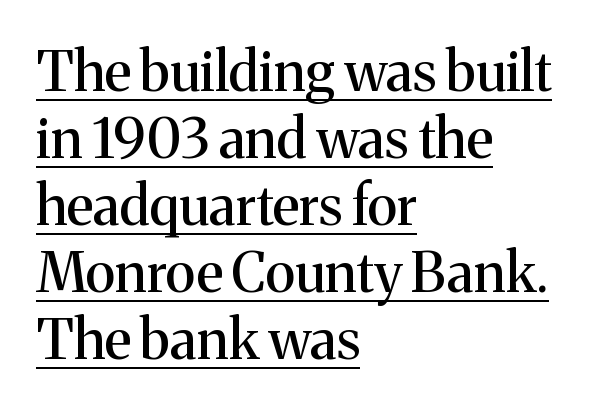
Q: Is the text italic (slanted)? A: No, it is upright.
Q: Is the typeface a serif or a sans-serif typeface? A: Serif.
Q: Is the text underlined? A: Yes.
Q: How is the paragraph aligned? A: Left-aligned.
Q: Is the spacing between letters normal or unusually wide? A: Normal.
Q: Width (condensed, normal, or wide)? A: Normal.
Q: Stroke contrast? A: Medium.
Q: x-height? A: Medium.
Q: Monospaced? A: No.
